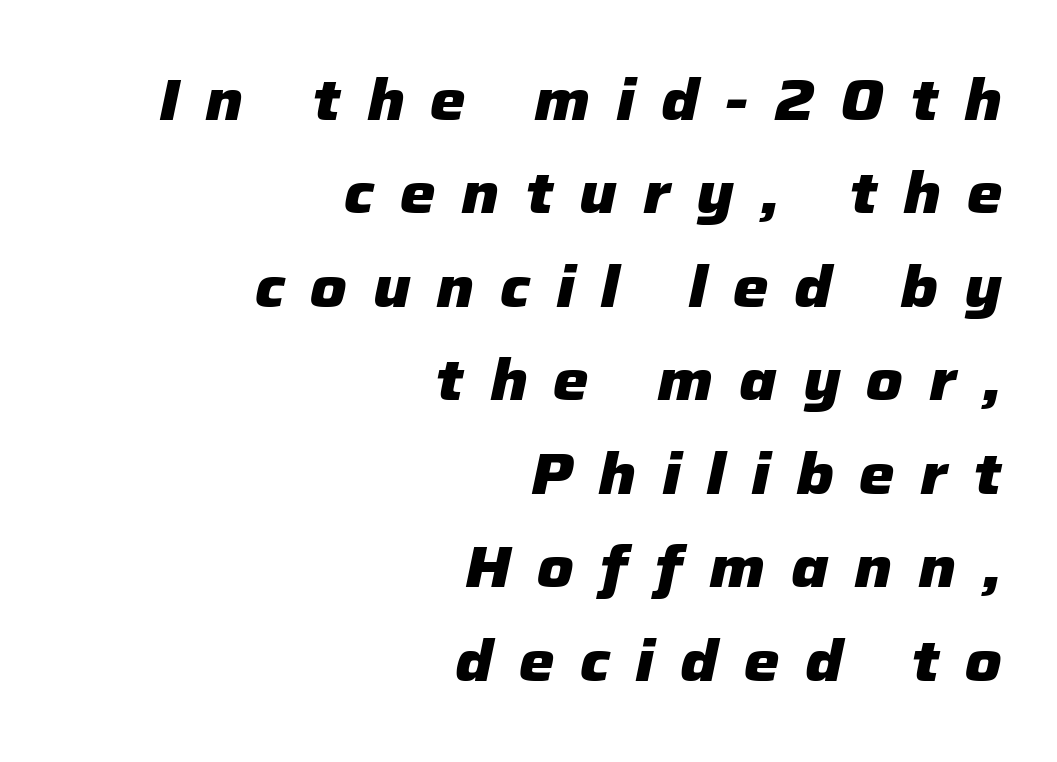
Q: Is the text bold? A: Yes.
Q: Is the text italic (slanted)? A: Yes, it leans right by about 12 degrees.
Q: Is the text underlined? A: No.
Q: How is the paragraph aligned? A: Right-aligned.
Q: Is the spacing between letters normal or unusually wide? A: Unusually wide.
Q: Is the spacing between lines tight, normal or loose? A: Normal.
Q: Width (condensed, normal, or wide)? A: Normal.
Q: Stroke contrast? A: Low.
Q: x-height? A: Medium.
Q: Monospaced? A: No.
